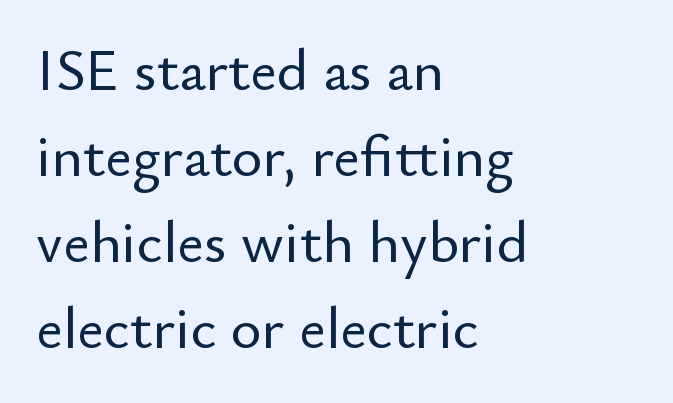
{"serif": "no", "italic": "no", "width": "normal", "stroke_contrast": "low", "x_height": "small", "monospaced": "no", "underline": "no", "align": "left", "line_spacing": "normal", "line_spacing_ratio": 1.46, "letter_spacing": "normal", "letter_spacing_em": 0.0, "glyph_px": 59}
